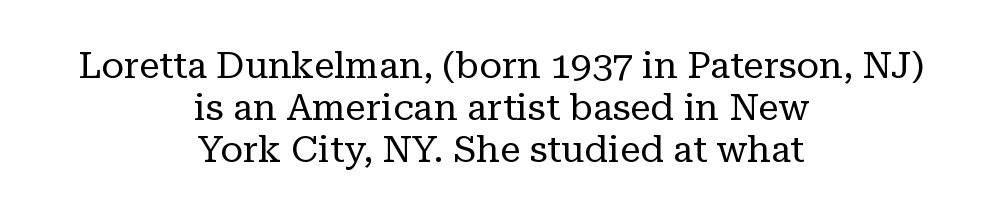
Q: Is the text bold? A: No.
Q: Is the text italic (slanted)? A: No, it is upright.
Q: Is the typeface a serif or a sans-serif typeface? A: Serif.
Q: Is the text underlined? A: No.
Q: How is the paragraph aligned? A: Centered.
Q: Is the spacing between letters normal or unusually wide? A: Normal.
Q: Is the spacing between lines tight, normal or loose? A: Tight.
Q: Width (condensed, normal, or wide)? A: Normal.
Q: Stroke contrast? A: Low.
Q: x-height? A: Medium.
Q: Monospaced? A: No.
